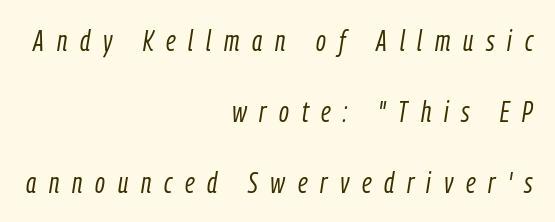
{"italic": "yes", "lean": "right", "slant_degrees": 9, "bold": "no", "weight": "light", "width": "condensed", "stroke_contrast": "low", "x_height": "medium", "monospaced": "no", "underline": "no", "align": "right", "line_spacing": "loose", "line_spacing_ratio": 2.44, "letter_spacing": "wide", "letter_spacing_em": 0.44, "glyph_px": 29}
